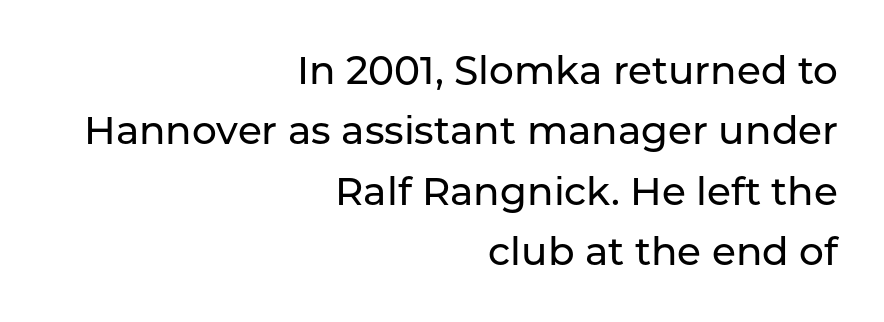
{"serif": "no", "italic": "no", "width": "normal", "stroke_contrast": "low", "x_height": "medium", "monospaced": "no", "underline": "no", "align": "right", "line_spacing": "normal", "line_spacing_ratio": 1.55, "letter_spacing": "normal", "letter_spacing_em": 0.0, "glyph_px": 39}
